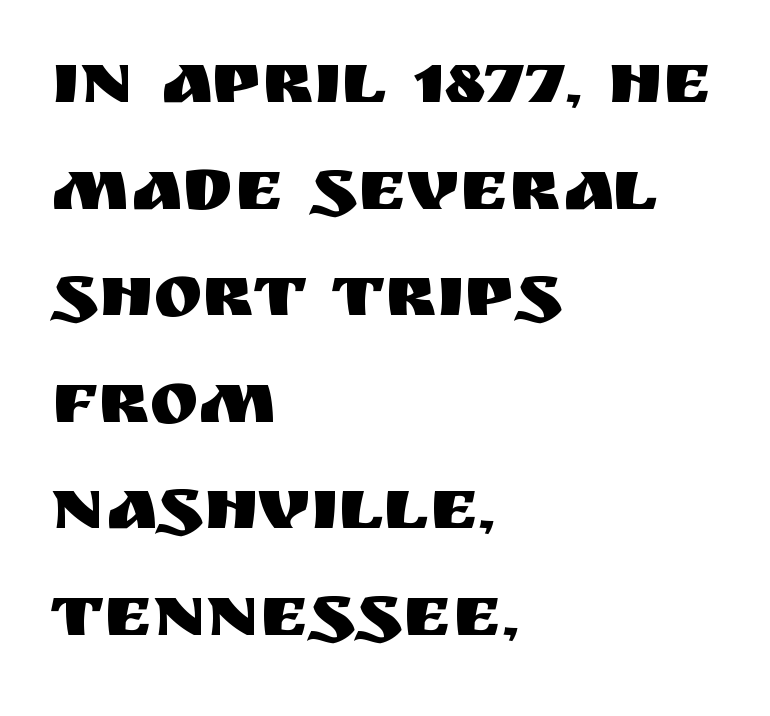
The letters stand upright; this is a roman face. To sum up the face: it is a sans, with no serifs. Glyph-to-glyph distance matches everyday printed text. The text block is weighted toward the left margin, trailing off unevenly rightward. The zone under the glyphs is completely vacant.
